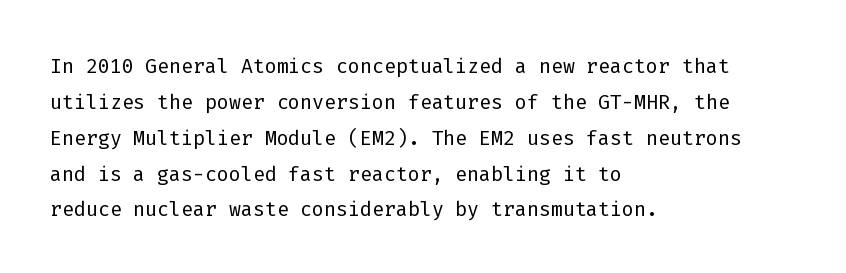
The image shows 28 px light sans-serif type, upright, monospaced; set left-aligned, normal line spacing (1.28x), normal letter spacing, not underlined; low stroke contrast and a medium x-height.
